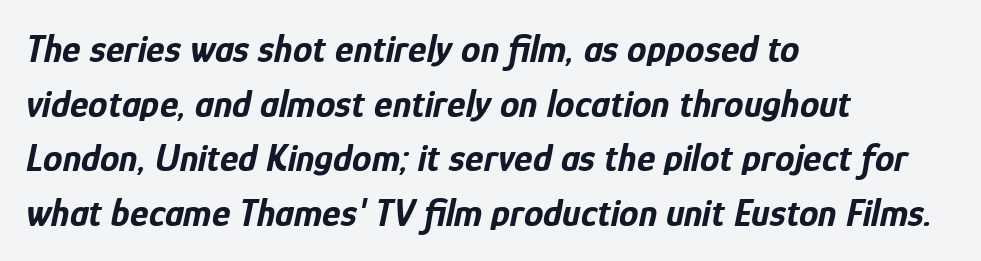
Words float on clear page, feet unadorned. Casual observation: everything's shoved over to the left. Proportional: the letters do not fall into vertical columns. There's an unmistakable incline to the writing here. A normal amount of white space separates one row of letters from the next.
